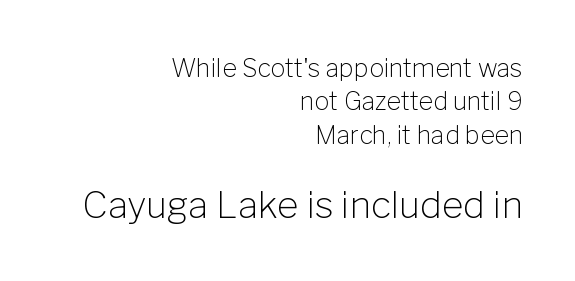
The zone under the glyphs is completely vacant. Leftover space on each line is placed entirely before the opening word. The text was rendered using a sans face with plain stroke endings. These lines keep a tight, regular rhythm from letter to letter. The leading is moderate, giving the passage an even texture. This layout puts the modest block above and the oversized block below.
